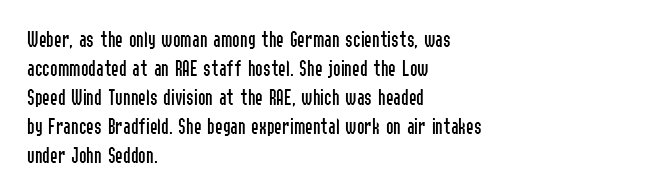
A typesetter would call this zero additional tracking. If you drew a line through each stem, it would be perfectly vertical. This block has exactly the height ordinary leading produces. Teacher's note: observe the even left margin — that is flush-left alignment. The area under the type is left untouched. This is not heavy type; no bold has been used.
